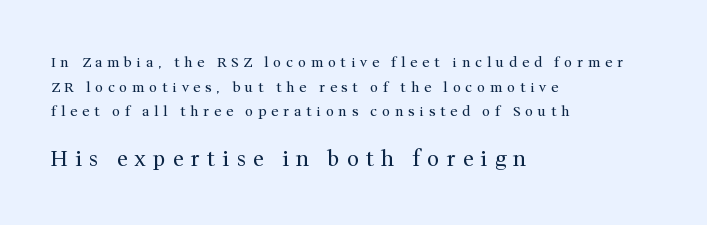
Q: Is the text bold? A: No.
Q: Is the text italic (slanted)? A: No, it is upright.
Q: Is the text underlined? A: No.
Q: How is the paragraph aligned? A: Left-aligned.
Q: Is the spacing between letters normal or unusually wide? A: Unusually wide.
Q: Which block of text is set in a larger size, the first (top) or the second (bottom)? A: The second (bottom) one.
